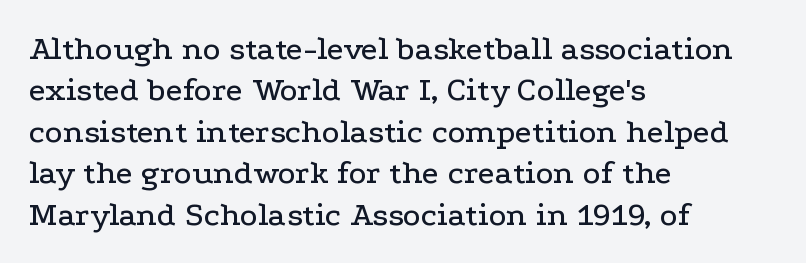
This sample has the flowing, uneven cadence of proportional lettering. The foot of each line stays bare and open. A roman cut, with each character standing at attention. Serif or sans? Serif — the stroke terminals have little feet. Glyph-to-glyph distance matches everyday printed text. Alignment: flush left.
